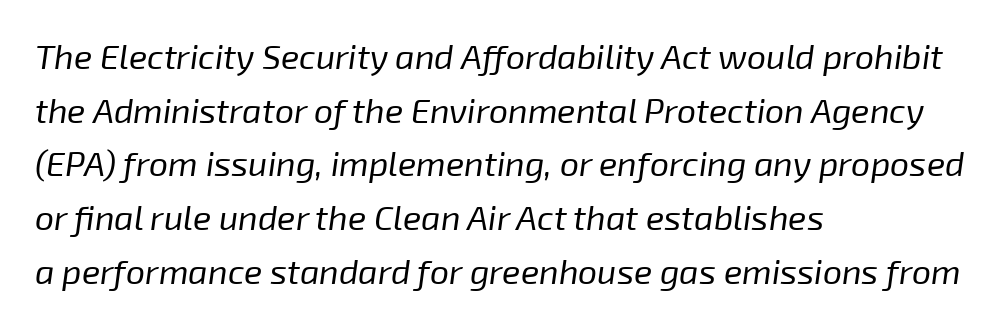
Evenly set lines give the paragraph a standard silhouette. All the whitespace from short lines collects on the right. Slant detected: the letters are inclined. Weight class: somewhere from thin through regular. Look at the tracking — it's just the regular setting, nothing added. Varying glyph widths throughout — classic text-font behaviour.
